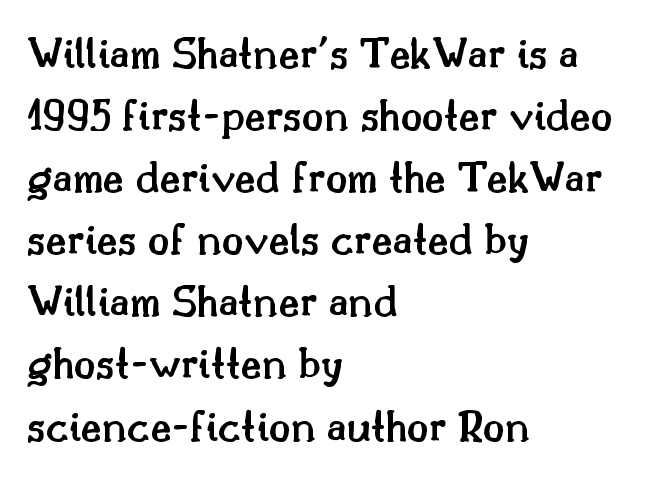
Q: Is the text bold? A: Semi-bold.
Q: Is the text italic (slanted)? A: No, it is upright.
Q: Is the typeface a serif or a sans-serif typeface? A: Serif.
Q: Is the text underlined? A: No.
Q: How is the paragraph aligned? A: Left-aligned.
Q: Is the spacing between letters normal or unusually wide? A: Normal.
Q: Is the spacing between lines tight, normal or loose? A: Normal.
Q: Width (condensed, normal, or wide)? A: Normal.
Q: Stroke contrast? A: Medium.
Q: x-height? A: Small.
Q: Monospaced? A: No.
